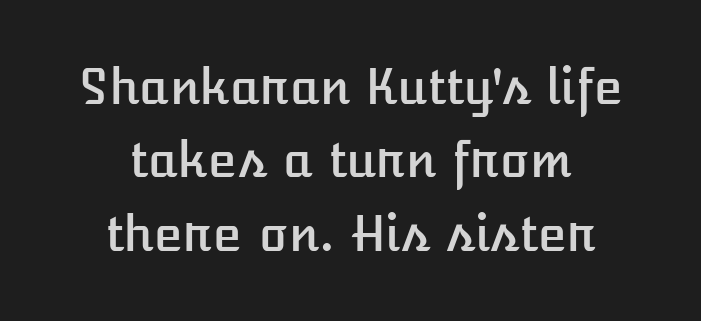
Which margin do the lines hug? Neither — every line sits in the middle. The baseline area is clear. A typesetter would mark this as roman, not italic. What's the leading like? Ordinary, nothing unusual.
